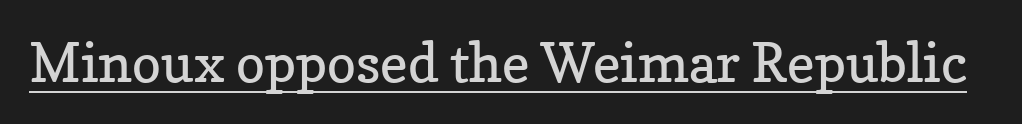
The image shows 54 px regular-weight serif type, upright; set normal letter spacing, underlined; low stroke contrast and a medium x-height.
